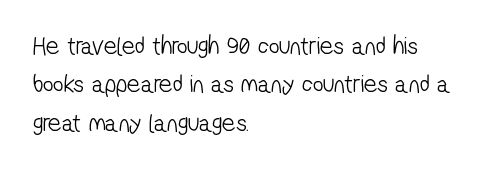
{"bold": "no", "underline": "no", "align": "left", "line_spacing": "normal", "line_spacing_ratio": 1.48, "letter_spacing": "normal", "letter_spacing_em": 0.0, "glyph_px": 26}
